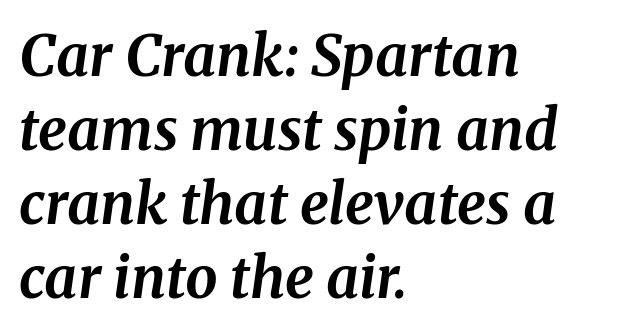
{"serif": "yes", "italic": "yes", "lean": "right", "slant_degrees": 8, "bold": "yes", "weight": "bold", "width": "normal", "stroke_contrast": "medium", "x_height": "medium", "monospaced": "no", "underline": "no", "align": "left", "line_spacing": "normal", "line_spacing_ratio": 1.3, "letter_spacing": "normal", "letter_spacing_em": 0.0, "glyph_px": 57}
